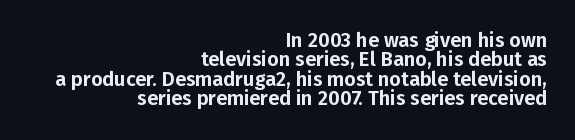
{"italic": "no", "underline": "no", "align": "right", "line_spacing": "tight", "line_spacing_ratio": 0.97, "letter_spacing": "normal", "letter_spacing_em": 0.0, "glyph_px": 20}
